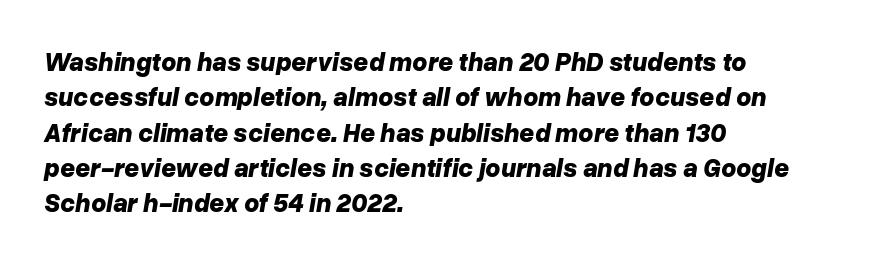
{"italic": "yes", "lean": "right", "slant_degrees": 10, "bold": "yes", "underline": "no", "align": "left", "line_spacing": "normal", "line_spacing_ratio": 1.36, "letter_spacing": "normal", "letter_spacing_em": 0.0, "glyph_px": 26}
